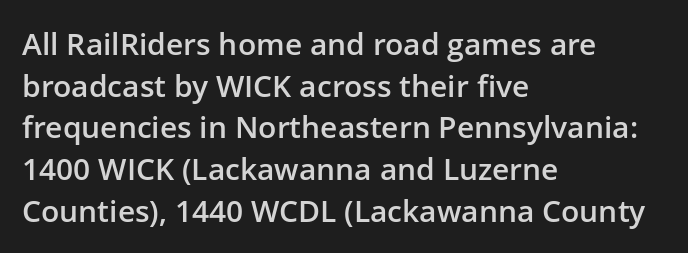
The image shows 30 px semibold sans-serif type, upright; set left-aligned, normal line spacing (1.39x), normal letter spacing, not underlined; low stroke contrast and a medium x-height.
